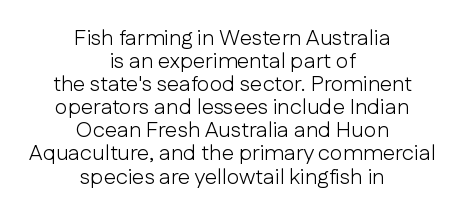
Rule under the text: the space is simply empty. The letters look calm and open, with moderate or lighter stems. Is there any slant? The stems are plumb. Horizontal bands of white between lines are thin slivers. Spacing between characters is what you'd get straight out of the box.
